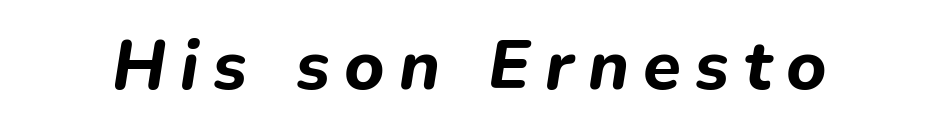
The image shows 69 px bold type, italic (leaning right); set unusually wide letter spacing (+0.21 em), not underlined; low stroke contrast and a medium x-height.
